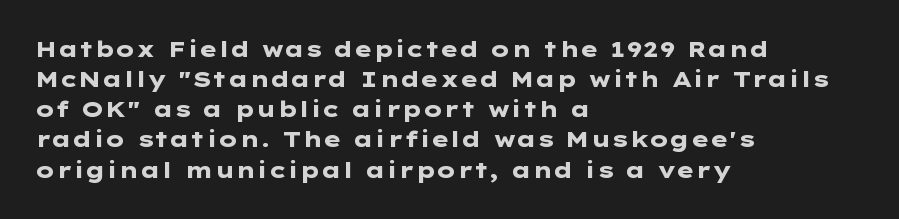
The image shows 22 px bold type, upright; set left-aligned, normal line spacing (1.37x), normal letter spacing, not underlined.
